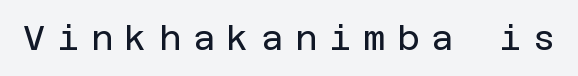
Q: Is the text bold? A: No.
Q: Is the text italic (slanted)? A: No, it is upright.
Q: Is the typeface a serif or a sans-serif typeface? A: Sans-serif.
Q: Is the text underlined? A: No.
Q: Is the spacing between letters normal or unusually wide? A: Unusually wide.
Q: Width (condensed, normal, or wide)? A: Normal.
Q: Stroke contrast? A: Low.
Q: x-height? A: Large.
